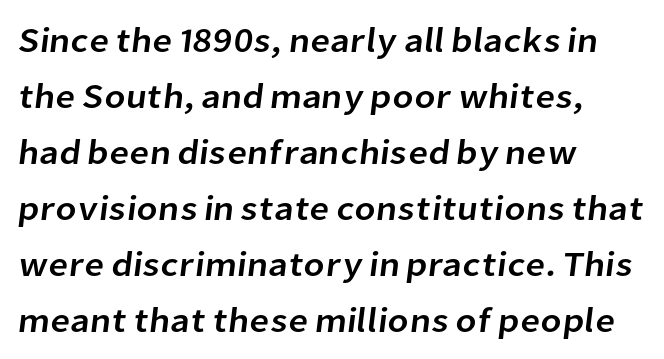
{"serif": "no", "width": "normal", "stroke_contrast": "low", "x_height": "medium", "monospaced": "no", "underline": "no", "align": "left", "line_spacing": "normal", "line_spacing_ratio": 1.6, "letter_spacing": "normal", "letter_spacing_em": 0.0, "glyph_px": 35}
